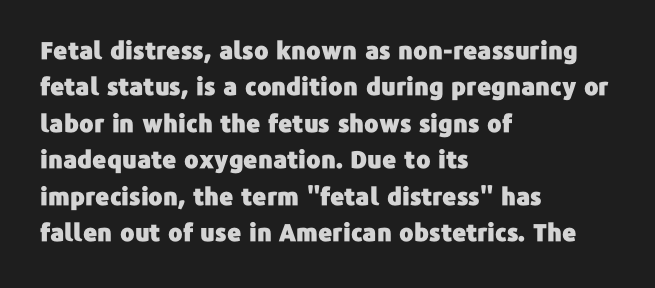
{"italic": "no", "underline": "no", "align": "left", "line_spacing": "normal", "line_spacing_ratio": 1.52, "letter_spacing": "normal", "letter_spacing_em": 0.0, "glyph_px": 24}
